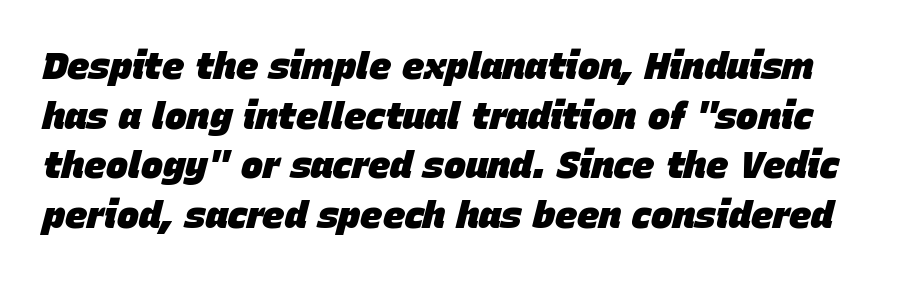
The image shows 37 px heavy type, italic (leaning right); set normal line spacing (1.34x), normal letter spacing, not underlined; low stroke contrast and a large x-height.
